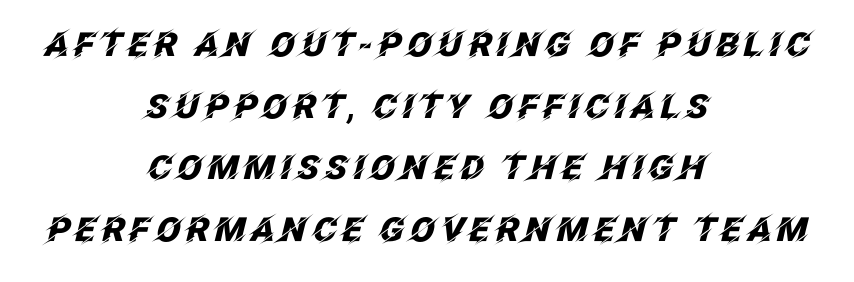
The image shows 33 px heavy type, italic (leaning right); set centered, line spacing 1.87x, not underlined; low stroke contrast and a large x-height.
